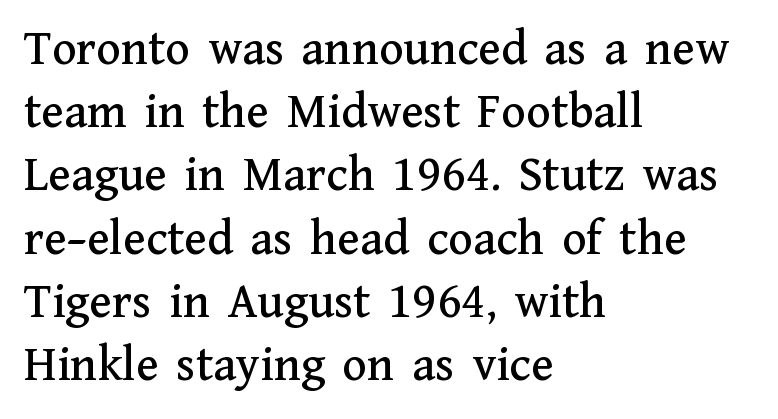
The image shows 51 px serif type, upright; set left-aligned, line spacing 1.24x, normal letter spacing, not underlined; medium stroke contrast and a medium x-height.
